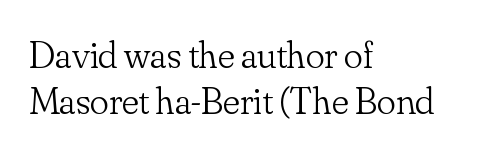
Q: Is the text bold? A: No.
Q: Is the text italic (slanted)? A: No, it is upright.
Q: Is the typeface a serif or a sans-serif typeface? A: Serif.
Q: Is the text underlined? A: No.
Q: How is the paragraph aligned? A: Left-aligned.
Q: Is the spacing between letters normal or unusually wide? A: Normal.
Q: Width (condensed, normal, or wide)? A: Normal.
Q: Stroke contrast? A: Low.
Q: x-height? A: Small.
Q: Monospaced? A: No.
